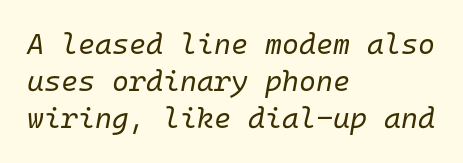
In terms of posture, this sample is oblique. The passage shown is not underscored anywhere. The strokes are not fattened; the text isn't bold. Looks like terminal output: every glyph gets an equal slot. These lines are set flush left with a ragged right edge.
